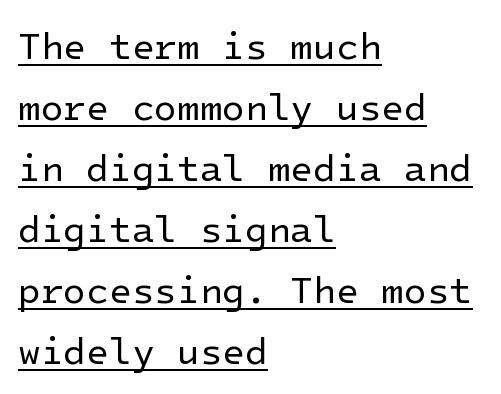
The image shows 37 px regular-weight sans-serif type, upright; set left-aligned, normal line spacing (1.65x), normal letter spacing, underlined; low stroke contrast and a medium x-height.
